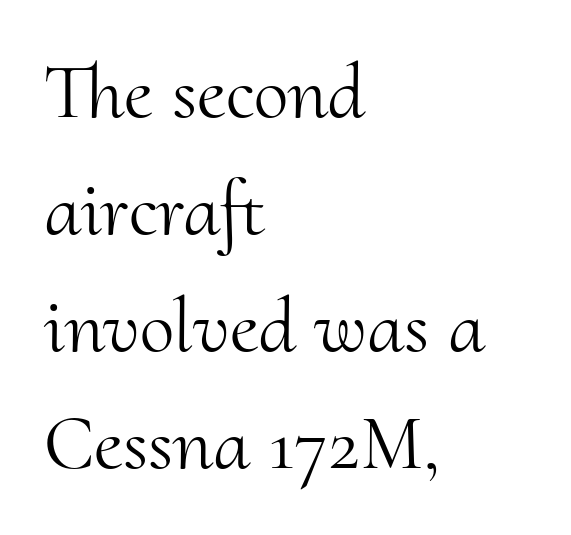
Are there feet on the stems? There are — it's a serif. Each letter keeps its own natural width here, so spacing adapts to shape. The line texture is even and compact thanks to regular tracking. These lines are set flush left with a ragged right edge. The line-height multiplier appears to be the usual default. Any mark beneath the type? The region is blank.
